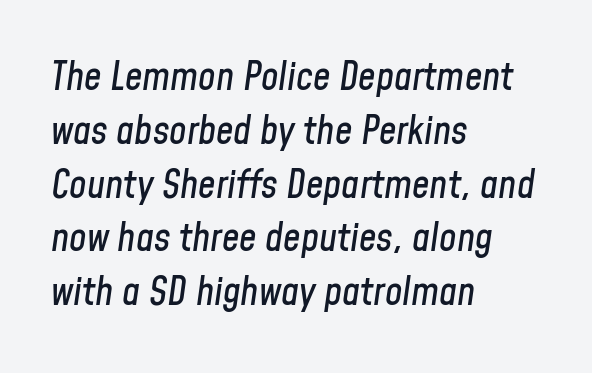
Observe the lean: these are italic letterforms. Character widths vary here, with narrow letters taking less room than wide ones. Default kerning and tracking; the words read as compact shapes. The space between consecutive lines is moderate. The text block is weighted toward the left margin, trailing off unevenly rightward.
